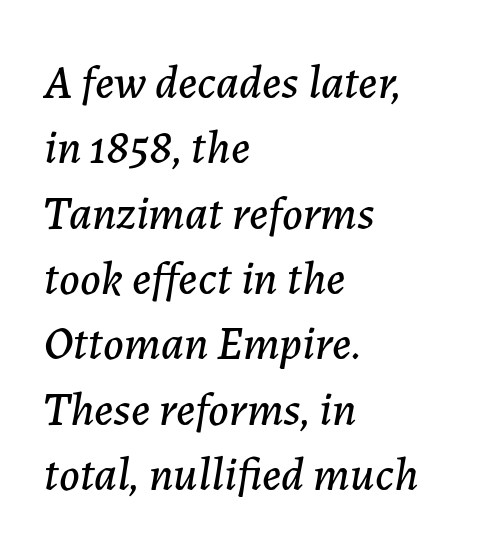
{"italic": "yes", "lean": "right", "slant_degrees": 7, "width": "normal", "stroke_contrast": "low", "x_height": "medium", "monospaced": "no", "underline": "no", "align": "left", "line_spacing": "normal", "line_spacing_ratio": 1.39, "letter_spacing": "normal", "letter_spacing_em": 0.0, "glyph_px": 47}
